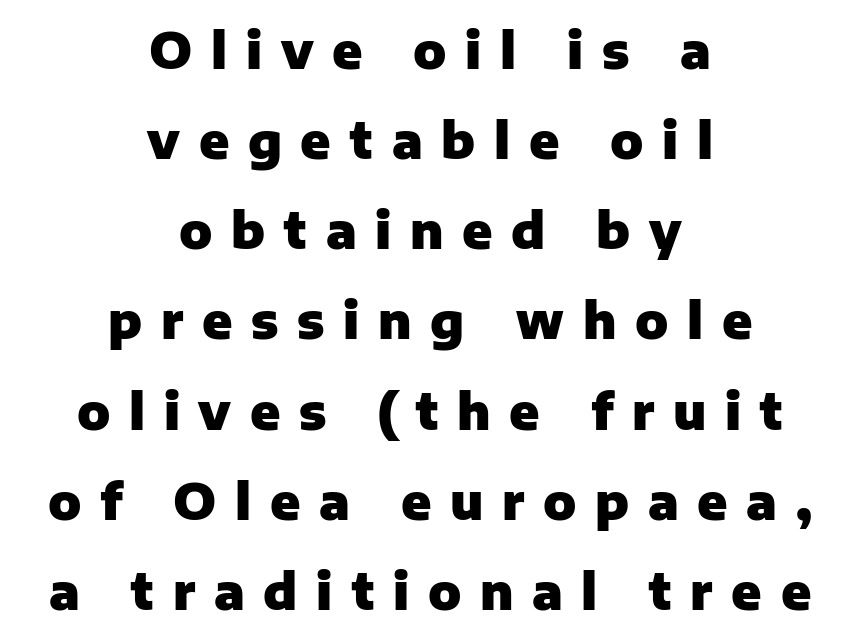
The image shows 49 px heavy sans-serif type, upright; set centered, line spacing 1.84x, unusually wide letter spacing (+0.38 em), not underlined; low stroke contrast and a medium x-height.
